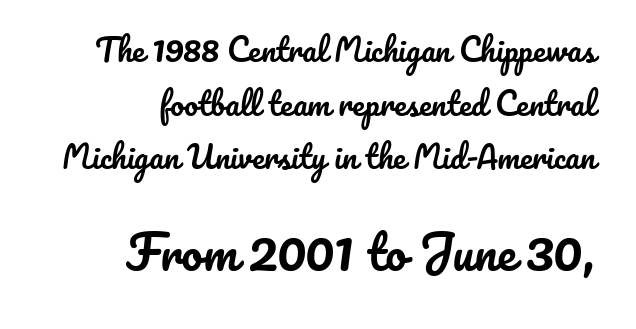
Q: Is the text italic (slanted)? A: Yes.
Q: Is the text underlined? A: No.
Q: How is the paragraph aligned? A: Right-aligned.
Q: Is the spacing between letters normal or unusually wide? A: Normal.
Q: Which block of text is set in a larger size, the first (top) or the second (bottom)? A: The second (bottom) one.
Q: Width (condensed, normal, or wide)? A: Normal.
Q: Stroke contrast? A: Low.
Q: x-height? A: Small.
Q: Monospaced? A: No.
